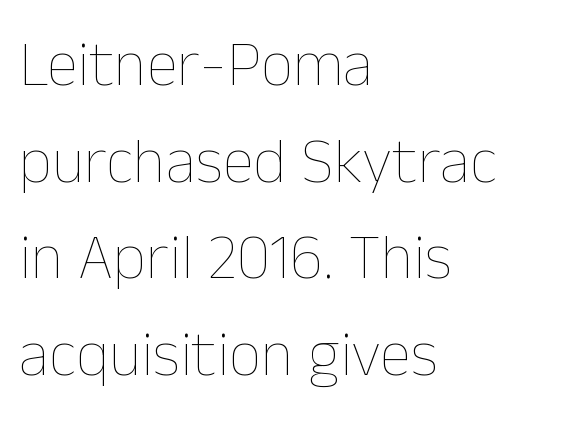
{"italic": "no", "bold": "no", "weight": "thin", "width": "normal", "stroke_contrast": "low", "x_height": "medium", "monospaced": "no", "underline": "no", "align": "left", "line_spacing": "normal", "line_spacing_ratio": 1.51, "letter_spacing": "normal", "letter_spacing_em": 0.0, "glyph_px": 64}
